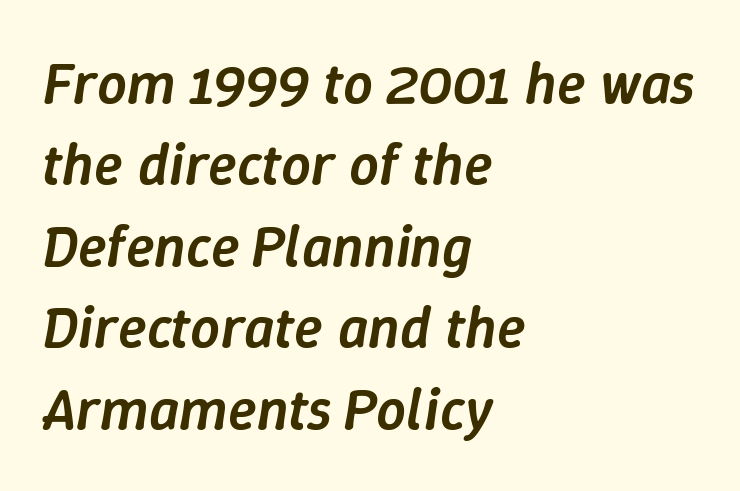
{"italic": "yes", "lean": "right", "slant_degrees": 9, "bold": "semi", "weight": "semibold", "width": "normal", "stroke_contrast": "low", "x_height": "medium", "monospaced": "no", "underline": "no", "align": "left", "line_spacing": "normal", "line_spacing_ratio": 1.38, "letter_spacing": "normal", "letter_spacing_em": 0.0, "glyph_px": 59}
